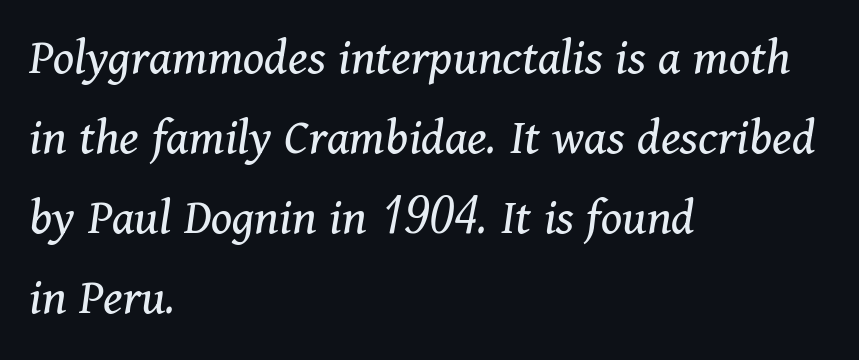
Q: Is the text bold? A: No.
Q: Is the text italic (slanted)? A: Yes, it leans right by about 11 degrees.
Q: Is the typeface a serif or a sans-serif typeface? A: Serif.
Q: Is the text underlined? A: No.
Q: How is the paragraph aligned? A: Left-aligned.
Q: Is the spacing between letters normal or unusually wide? A: Normal.
Q: Is the spacing between lines tight, normal or loose? A: Normal.
Q: Width (condensed, normal, or wide)? A: Normal.
Q: Stroke contrast? A: Medium.
Q: x-height? A: Medium.
Q: Monospaced? A: No.
